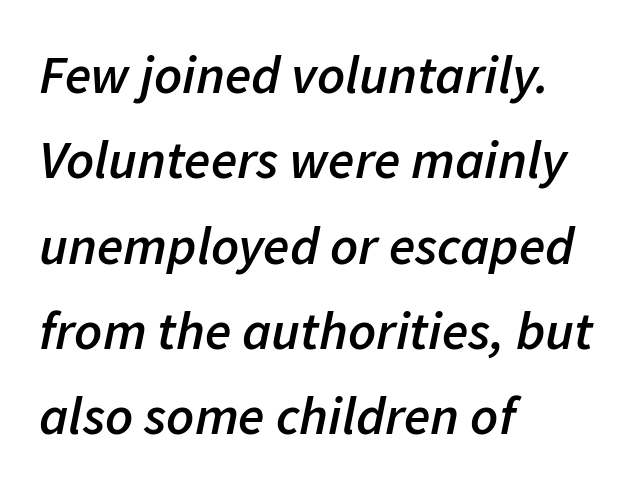
This rendering uses left alignment, leaving the right contour irregular. The passage shown has conventional tracking throughout. Plain, unruled lines of type. These lines are rendered in a variable-pitch font. This is moderately heavy type, rendered in semibold.
